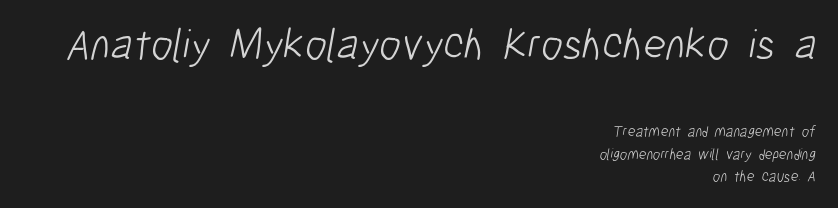
The image shows 44 px light, condensed sans-serif type; set right-aligned, normal line spacing (1.5x), normal letter spacing, not underlined; the first (top) block is 2.93x larger; low stroke contrast and a medium x-height.
